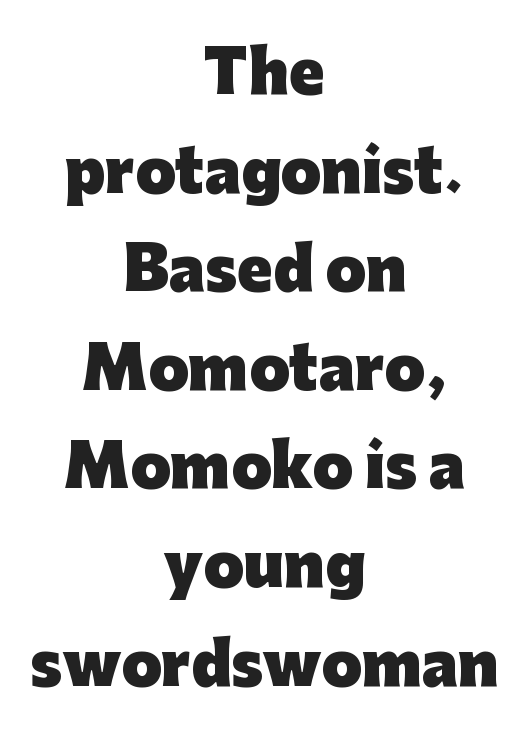
The typography opts for an upright posture over an oblique one. This sample is center-justified, so both line endings float freely. Nope, no serifs anywhere on these letters. You could not count columns in this text — the font is proportionally spaced.
